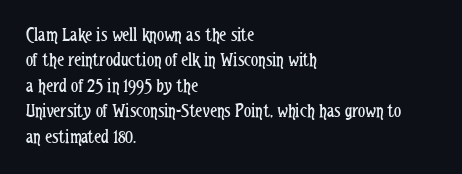
{"italic": "no", "bold": "no", "underline": "no", "align": "left", "line_spacing": "normal", "line_spacing_ratio": 1.27, "letter_spacing": "normal", "letter_spacing_em": 0.0, "glyph_px": 20}
